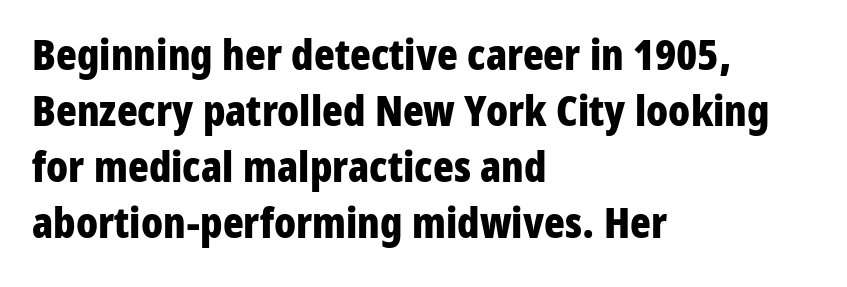
No extra tracking has been applied to these lines. Nope, no serifs anywhere on these letters. Note the varied advance widths — an 'i' is clearly narrower than an 'm'. Just letters on the line, the space beneath them empty.
